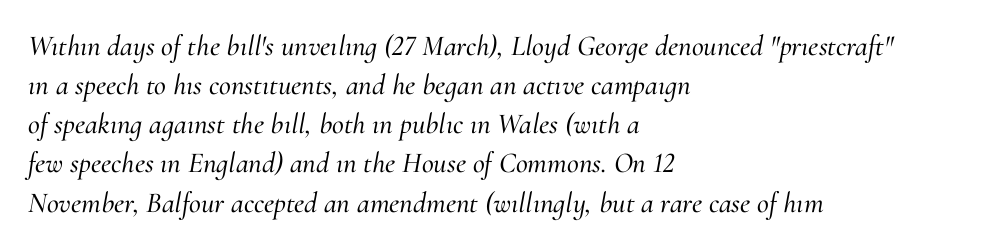
The image shows 29 px serif type, italic (leaning right); set left-aligned, normal line spacing (1.35x), normal letter spacing, not underlined; medium stroke contrast and a small x-height.
